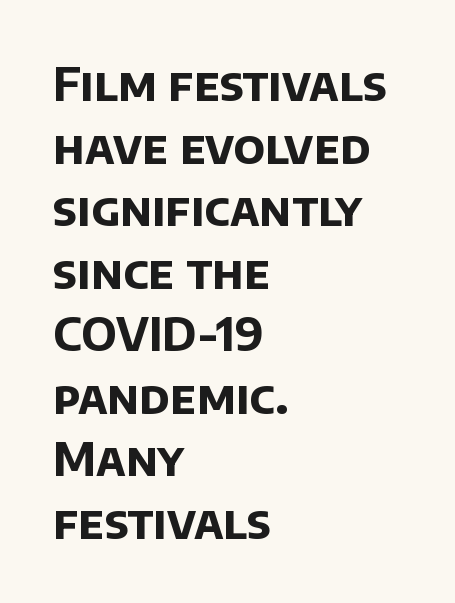
Are there feet on the stems? There aren't — it's a sans. Bold? Absolutely — the strokes are thick and heavy. These lines keep a tight, regular rhythm from letter to letter. The paragraph shown leans on its left margin.
